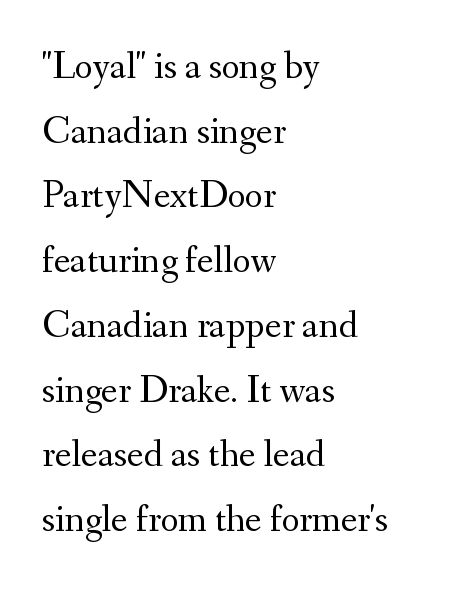
{"serif": "yes", "italic": "no", "bold": "no", "weight": "regular", "width": "normal", "stroke_contrast": "medium", "x_height": "small", "monospaced": "no", "underline": "no", "align": "left", "line_spacing": "normal", "line_spacing_ratio": 1.66, "letter_spacing": "normal", "letter_spacing_em": 0.0, "glyph_px": 39}
